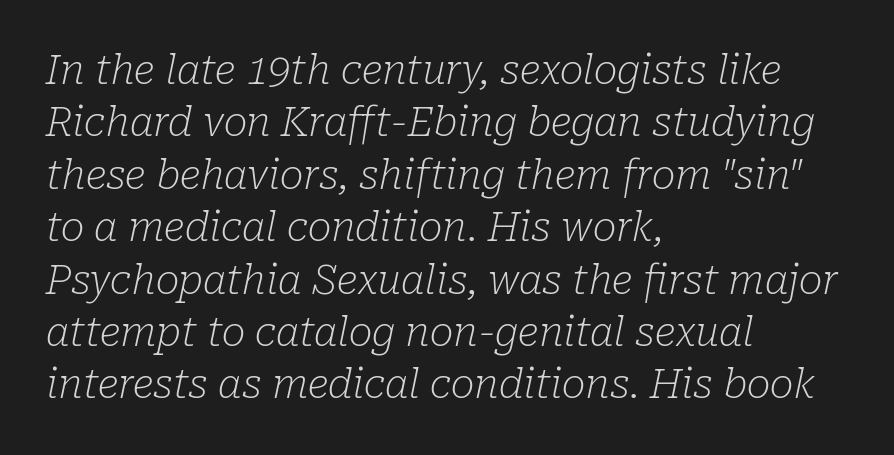
Q: Is the text bold? A: No.
Q: Is the text italic (slanted)? A: Yes, it leans right by about 10 degrees.
Q: Is the typeface a serif or a sans-serif typeface? A: Serif.
Q: Is the text underlined? A: No.
Q: How is the paragraph aligned? A: Left-aligned.
Q: Is the spacing between letters normal or unusually wide? A: Normal.
Q: Is the spacing between lines tight, normal or loose? A: Normal.
Q: Width (condensed, normal, or wide)? A: Normal.
Q: Stroke contrast? A: Low.
Q: x-height? A: Medium.
Q: Monospaced? A: No.
